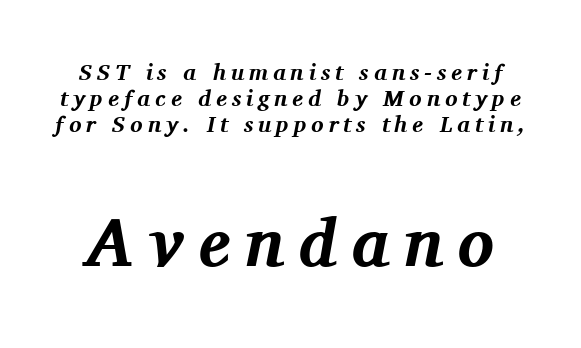
Q: Is the text bold? A: Yes.
Q: Is the text italic (slanted)? A: Yes, it leans right by about 11 degrees.
Q: Is the typeface a serif or a sans-serif typeface? A: Serif.
Q: Is the text underlined? A: No.
Q: Is the spacing between letters normal or unusually wide? A: Unusually wide.
Q: Is the spacing between lines tight, normal or loose? A: Tight.
Q: Which block of text is set in a larger size, the first (top) or the second (bottom)? A: The second (bottom) one.
Q: Width (condensed, normal, or wide)? A: Normal.
Q: Stroke contrast? A: Medium.
Q: x-height? A: Medium.
Q: Monospaced? A: No.
